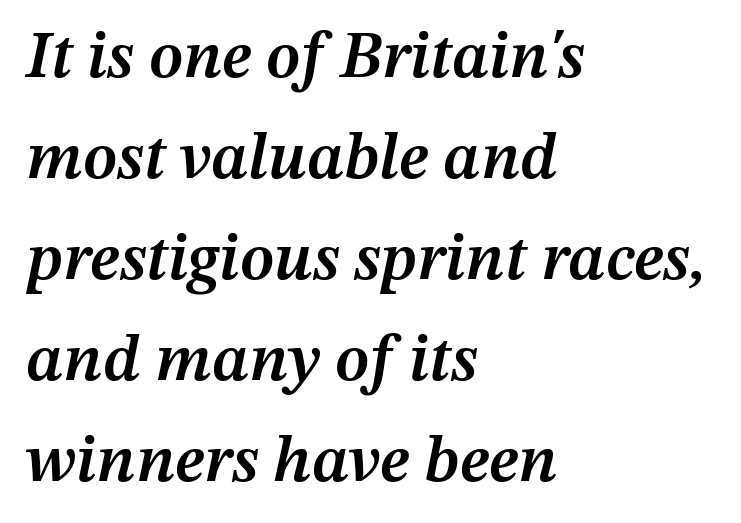
The image shows 66 px semibold type, italic (leaning right); set left-aligned, normal line spacing (1.53x), normal letter spacing, not underlined; medium stroke contrast and a medium x-height.
